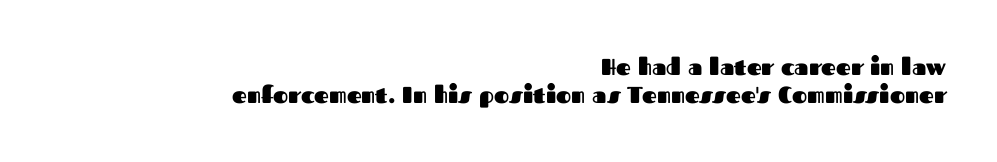
The letterforms sit shoulder to shoulder at normal distance. Thick stems and heavy bowls — unmistakably bold. In terms of posture, this sample is upright. A clean baseline with only descenders dipping below it.
